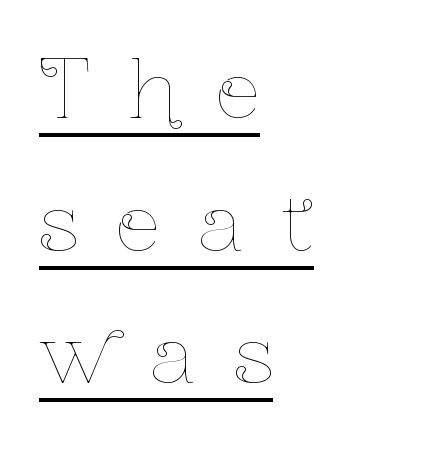
No extra ink here — the face is not bold. A normal amount of white space separates one row of letters from the next. Like a heading marked for emphasis, these lines bear an underscore. The lines in this sample share a left origin and differ only in where they stop. Spacing verdict: proportional, widths tailored to each character.
